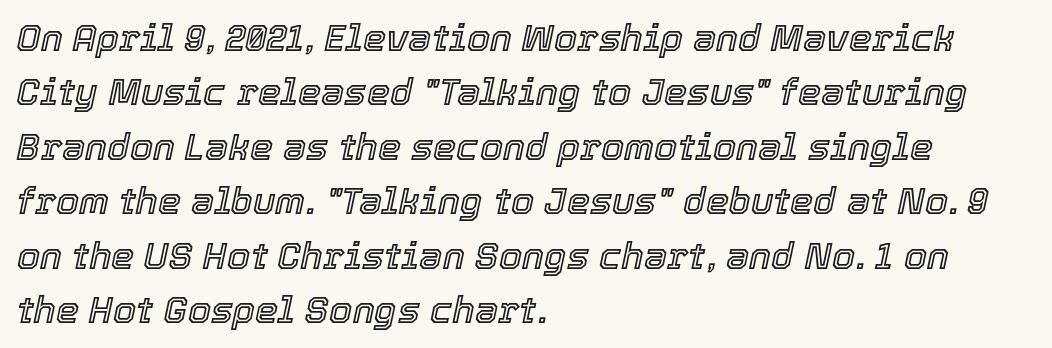
{"italic": "yes", "lean": "right", "slant_degrees": 12, "width": "normal", "x_height": "medium", "monospaced": "no", "underline": "no", "align": "left", "line_spacing": "normal", "line_spacing_ratio": 1.47, "letter_spacing": "normal", "letter_spacing_em": 0.0, "glyph_px": 37}
